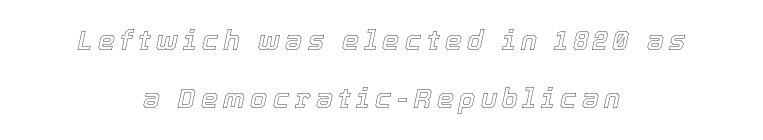
Characters are canted at an angle relative to the baseline's perpendicular. No word sits above an underline. Each new line begins a long way beneath the previous one. Which margin do the lines hug? Neither — every line sits in the middle.
